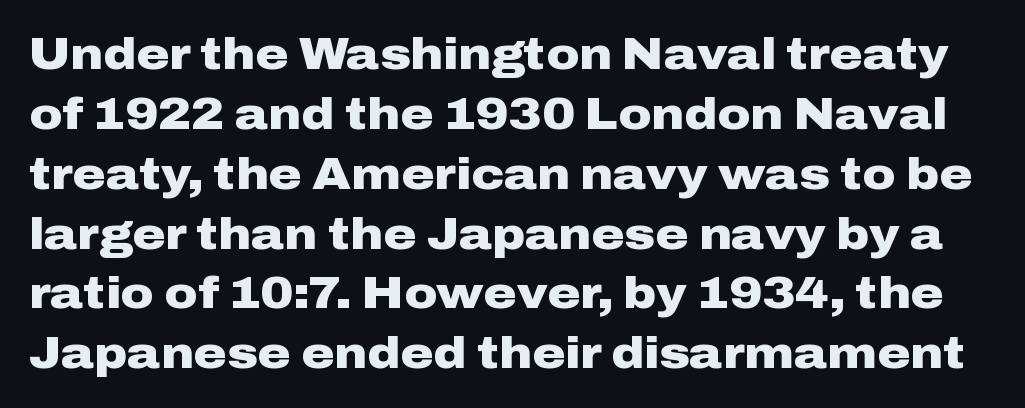
Anything drawn beneath the words? Only blank space. The face used here is proportionally spaced, like ordinary book or web type. The font is running at its bold setting. A sans-serif font was chosen for this passage. Evenly set lines give the paragraph a standard silhouette.
